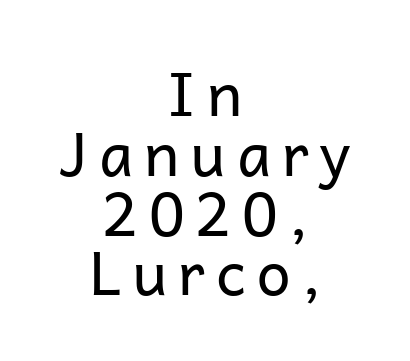
{"serif": "no", "italic": "no", "bold": "no", "weight": "regular", "width": "normal", "stroke_contrast": "low", "x_height": "medium", "monospaced": "no", "underline": "no", "align": "center", "line_spacing": "tight", "line_spacing_ratio": 0.98, "glyph_px": 61}
